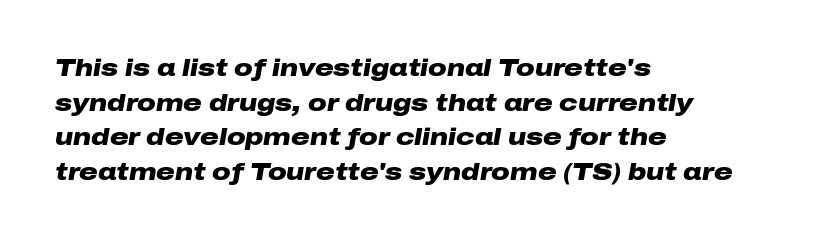
{"italic": "yes", "lean": "right", "slant_degrees": 10, "bold": "yes", "underline": "no", "align": "left", "line_spacing": "normal", "line_spacing_ratio": 1.51, "letter_spacing": "normal", "letter_spacing_em": 0.0, "glyph_px": 23}
